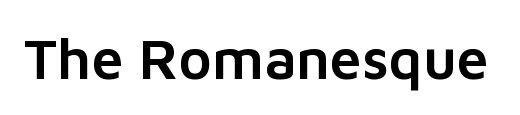
The image shows 57 px sans-serif type, upright; set normal letter spacing, not underlined; low stroke contrast and a medium x-height.
